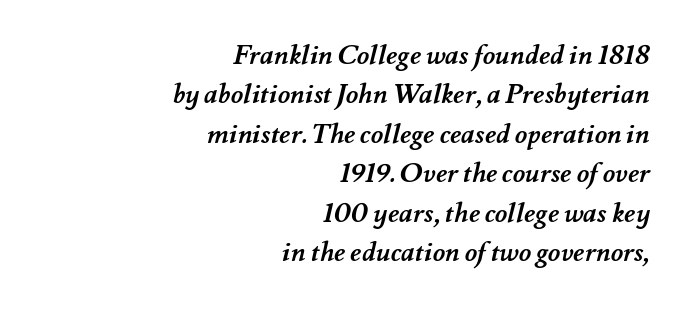
Q: Is the text bold? A: Yes.
Q: Is the text underlined? A: No.
Q: How is the paragraph aligned? A: Right-aligned.
Q: Is the spacing between letters normal or unusually wide? A: Normal.
Q: Is the spacing between lines tight, normal or loose? A: Normal.
